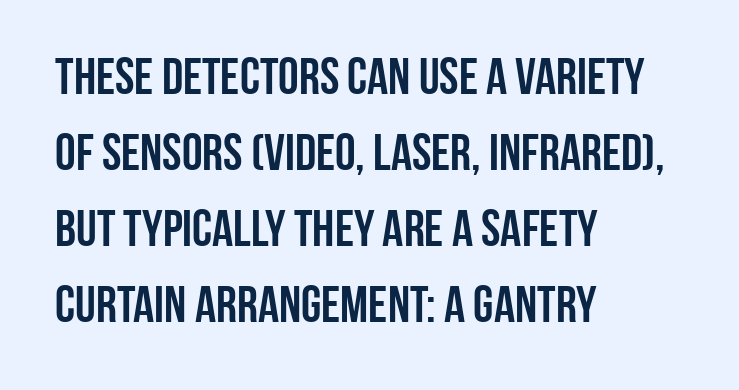
The passage shown is typed in a proportional face where columns would drift. It's the straight-up-and-down kind of type. Has an underline been added? It has not. Caption: standard tracking, unaltered. Horizontally, the lines are justified to the leading edge only.
